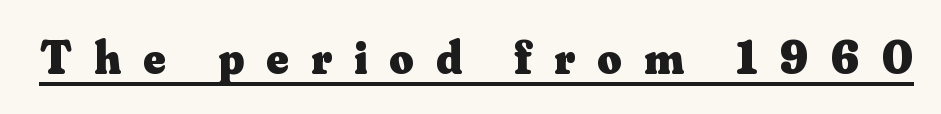
The image shows 47 px heavy serif type, upright; set unusually wide letter spacing (+0.47 em), underlined; medium stroke contrast and a small x-height.
